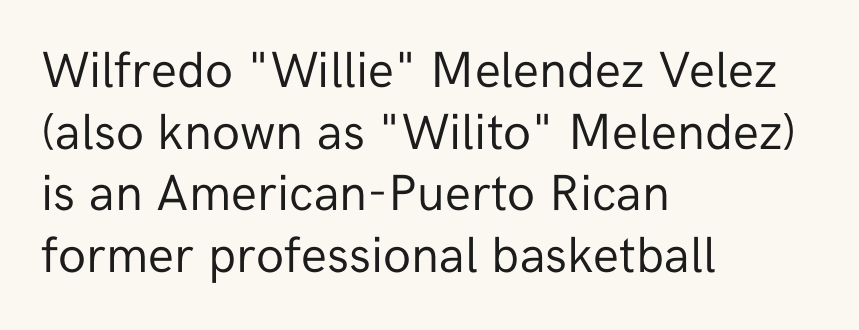
{"serif": "no", "italic": "no", "bold": "no", "weight": "regular", "width": "normal", "stroke_contrast": "low", "x_height": "medium", "monospaced": "no", "underline": "no", "align": "left", "line_spacing_ratio": 1.21, "letter_spacing": "normal", "letter_spacing_em": 0.0, "glyph_px": 51}
